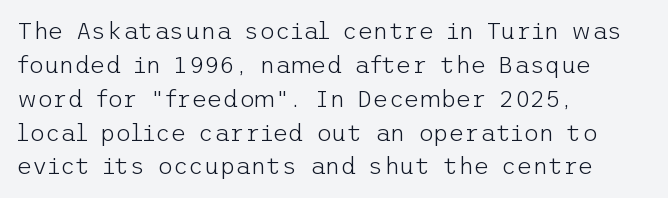
Decoration check: the copy has no underline. Teacher's note: observe the even left margin — that is flush-left alignment. Interline gaps are of average width in this sample. No chunkiness to these letters — they're not bold. These lines were composed using upright roman letters.
